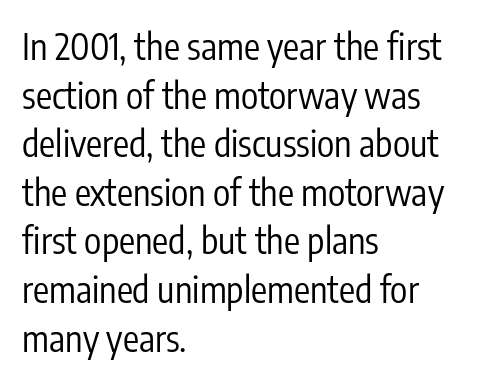
{"serif": "no", "italic": "no", "bold": "no", "weight": "regular", "width": "condensed", "stroke_contrast": "low", "x_height": "medium", "monospaced": "no", "underline": "no", "align": "left", "line_spacing": "normal", "line_spacing_ratio": 1.35, "letter_spacing": "normal", "letter_spacing_em": 0.0, "glyph_px": 36}
